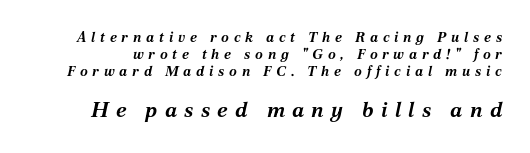
Q: Is the text bold? A: Yes.
Q: Is the text italic (slanted)? A: Yes, it leans right by about 12 degrees.
Q: Is the text underlined? A: No.
Q: Is the spacing between letters normal or unusually wide? A: Unusually wide.
Q: Which block of text is set in a larger size, the first (top) or the second (bottom)? A: The second (bottom) one.
